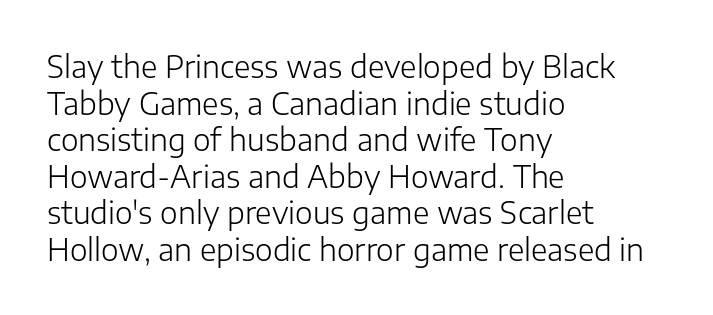
{"serif": "no", "italic": "no", "bold": "no", "weight": "light", "width": "normal", "stroke_contrast": "low", "x_height": "medium", "monospaced": "no", "underline": "no", "align": "left", "line_spacing_ratio": 1.22, "letter_spacing": "normal", "letter_spacing_em": 0.0, "glyph_px": 30}
